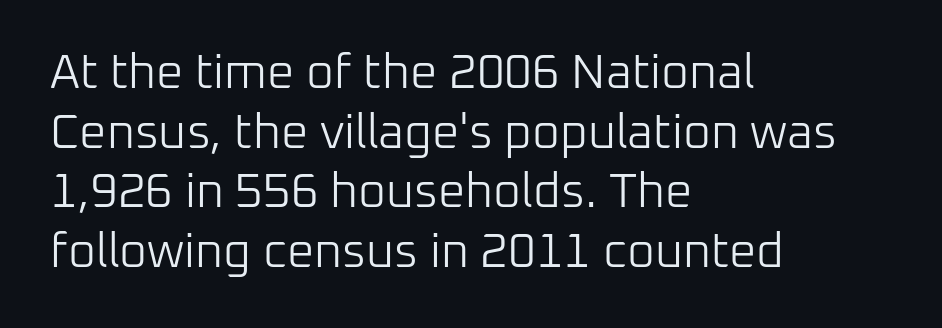
{"serif": "no", "italic": "no", "bold": "no", "weight": "light", "width": "normal", "stroke_contrast": "low", "x_height": "medium", "monospaced": "no", "underline": "no", "align": "left", "line_spacing_ratio": 1.24, "letter_spacing": "normal", "letter_spacing_em": 0.0, "glyph_px": 48}
